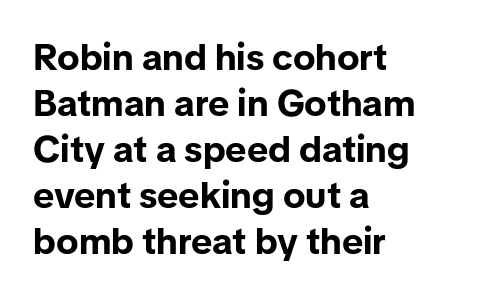
The image shows 37 px bold sans-serif type, upright; set left-aligned, line spacing 1.24x, normal letter spacing, not underlined; low stroke contrast and a medium x-height.
